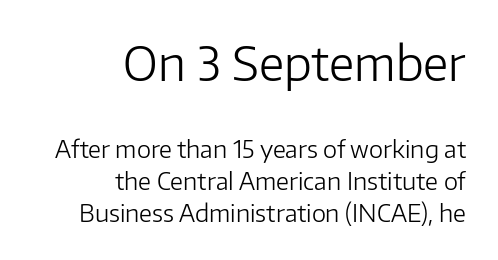
Visually the block forms a straight wall on the right and a jagged coastline on the left. A clean baseline with only descenders dipping below it. Is there much room between lines? A standard amount, neither cramped nor airy. The rendering shows plain stroke endings on the letterforms — a sans-serif design.
